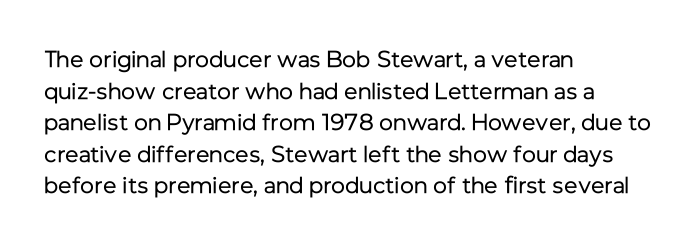
{"italic": "no", "bold": "no", "underline": "no", "align": "left", "line_spacing": "normal", "line_spacing_ratio": 1.37, "letter_spacing": "normal", "letter_spacing_em": 0.0, "glyph_px": 23}
